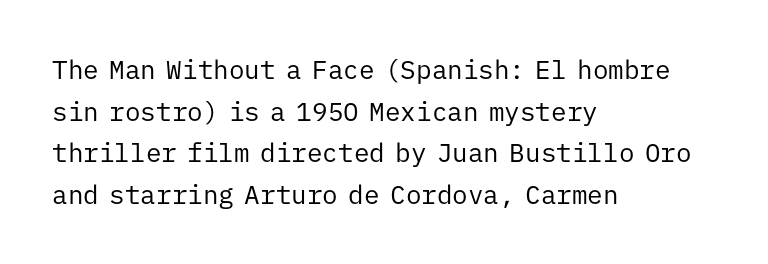
{"italic": "no", "bold": "no", "underline": "no", "align": "left", "line_spacing": "normal", "line_spacing_ratio": 1.6, "letter_spacing": "normal", "letter_spacing_em": 0.0, "glyph_px": 26}
